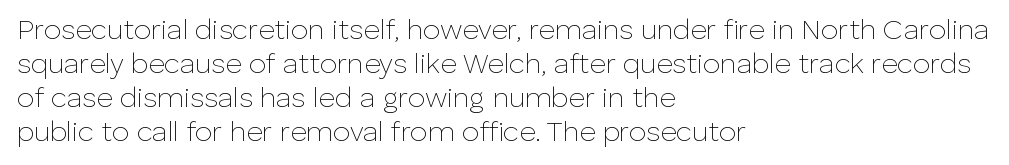
{"serif": "no", "italic": "no", "bold": "no", "weight": "thin", "width": "normal", "stroke_contrast": "low", "x_height": "medium", "monospaced": "no", "underline": "no", "align": "left", "line_spacing_ratio": 1.21, "letter_spacing": "normal", "letter_spacing_em": 0.0, "glyph_px": 28}
